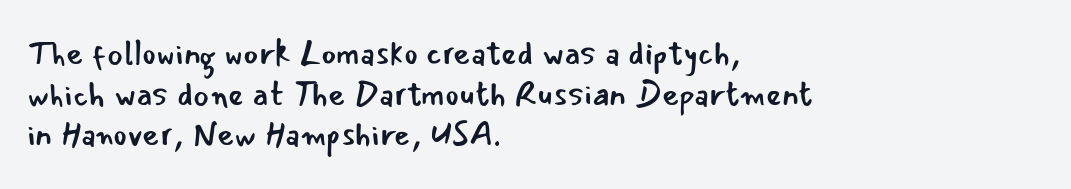
Honestly, there is no underline to notice here at all. Weight: not bold — regular or lighter. The rag falls on the right side of this text block. Do the letters lean? They stand straight. Note the varied advance widths — an 'i' is clearly narrower than an 'm'.
